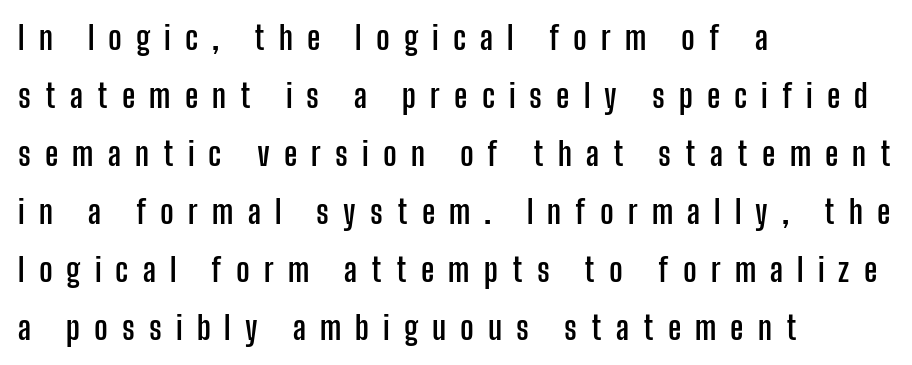
Q: Is the text bold? A: Yes.
Q: Is the text italic (slanted)? A: No, it is upright.
Q: Is the typeface a serif or a sans-serif typeface? A: Sans-serif.
Q: Is the text underlined? A: No.
Q: How is the paragraph aligned? A: Left-aligned.
Q: Is the spacing between letters normal or unusually wide? A: Unusually wide.
Q: Width (condensed, normal, or wide)? A: Condensed.
Q: Stroke contrast? A: Low.
Q: x-height? A: Medium.
Q: Monospaced? A: No.
